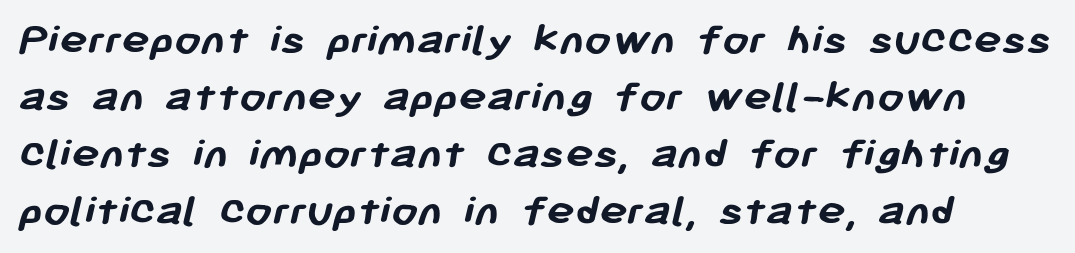
{"serif": "no", "bold": "yes", "weight": "semibold", "width": "normal", "stroke_contrast": "low", "x_height": "medium", "monospaced": "no", "underline": "no", "align": "left", "line_spacing_ratio": 1.21, "letter_spacing": "normal", "letter_spacing_em": 0.0, "glyph_px": 47}
